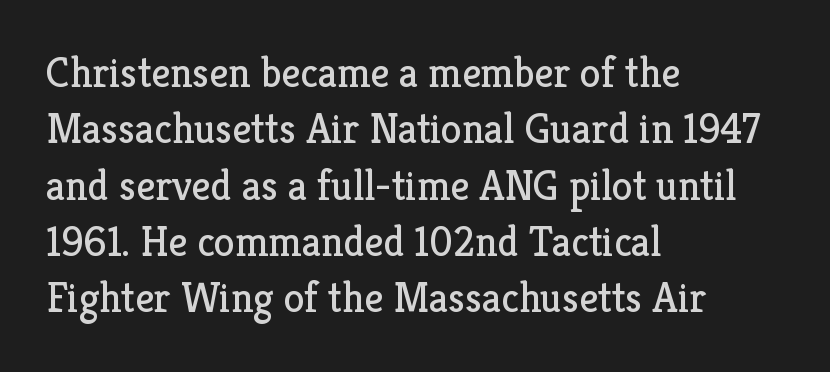
Quick note: not italic, upright. Between one letter and the next there's only the usual sliver of space. A classic flush-left, rag-right setting is used for this passage. No word sits above an underline. The rows are spaced the way most documents space them. Is the stroke heavy? The answer is a plain regular-or-lighter.
